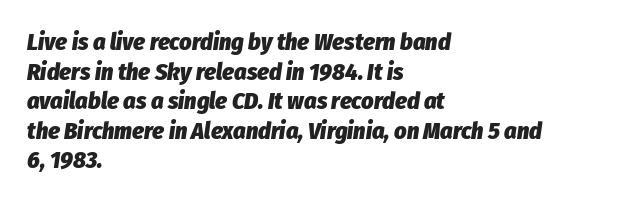
The passage shown leans; its letterforms are oblique. Short note: letters normally spaced. Strokes here are thick enough to call this a true bold. Descenders hang freely into open space.
